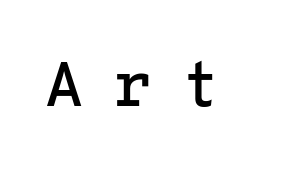
{"serif": "no", "italic": "no", "width": "normal", "stroke_contrast": "low", "x_height": "medium", "monospaced": "yes", "underline": "no", "letter_spacing": "wide", "letter_spacing_em": 0.49, "glyph_px": 62}
